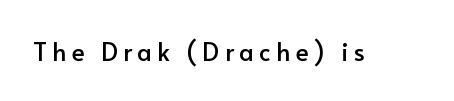
{"italic": "no", "underline": "no", "letter_spacing": "wide", "letter_spacing_em": 0.2, "glyph_px": 25}
